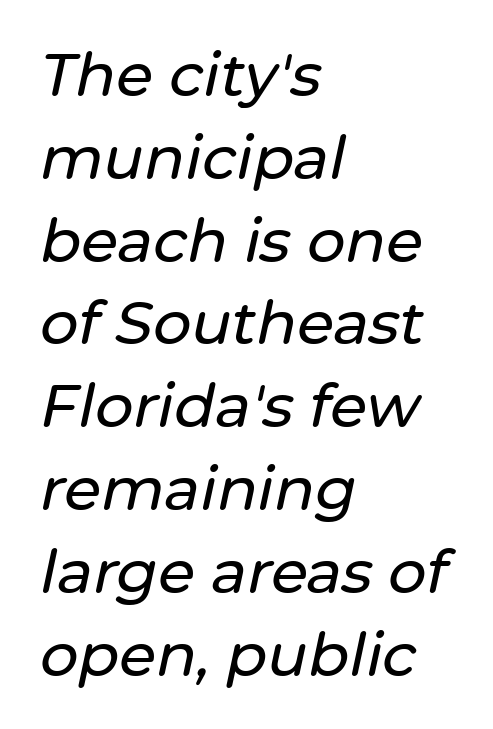
The image shows 60 px text type, italic (leaning right); set left-aligned, normal line spacing (1.38x), normal letter spacing, not underlined; low stroke contrast and a medium x-height.
